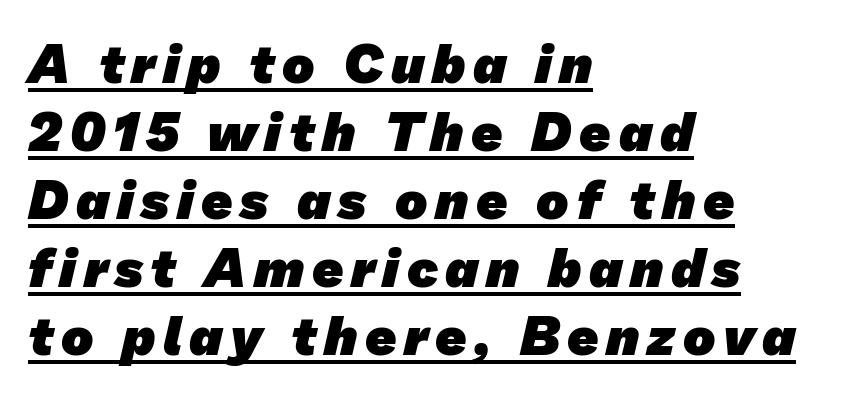
Q: Is the text bold? A: Yes.
Q: Is the typeface a serif or a sans-serif typeface? A: Sans-serif.
Q: Is the text underlined? A: Yes.
Q: How is the paragraph aligned? A: Left-aligned.
Q: Is the spacing between lines tight, normal or loose? A: Normal.
Q: Width (condensed, normal, or wide)? A: Normal.
Q: Stroke contrast? A: Low.
Q: x-height? A: Medium.
Q: Monospaced? A: No.
